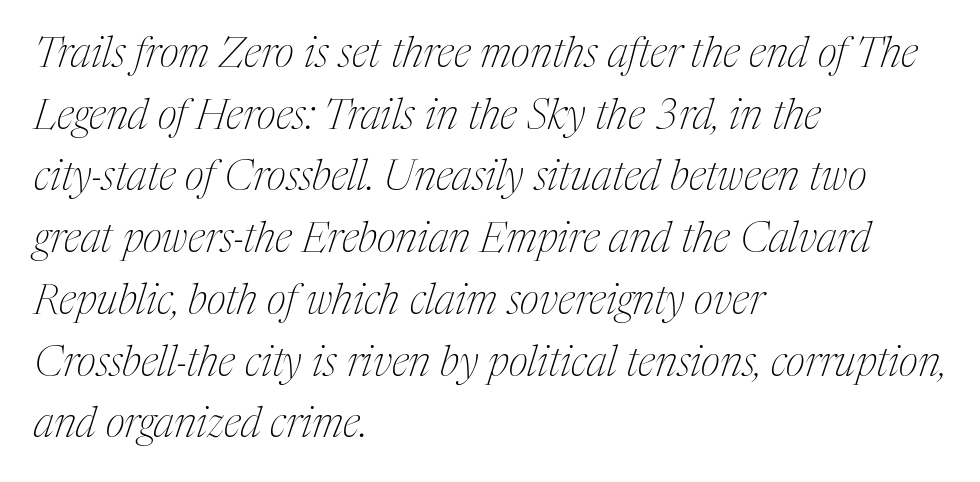
These lines keep a tight, regular rhythm from letter to letter. Underline: absent. Visually the block forms a straight wall on the left and a jagged coastline on the right. Vertically, the passage feels balanced, rows spaced as you'd expect.
